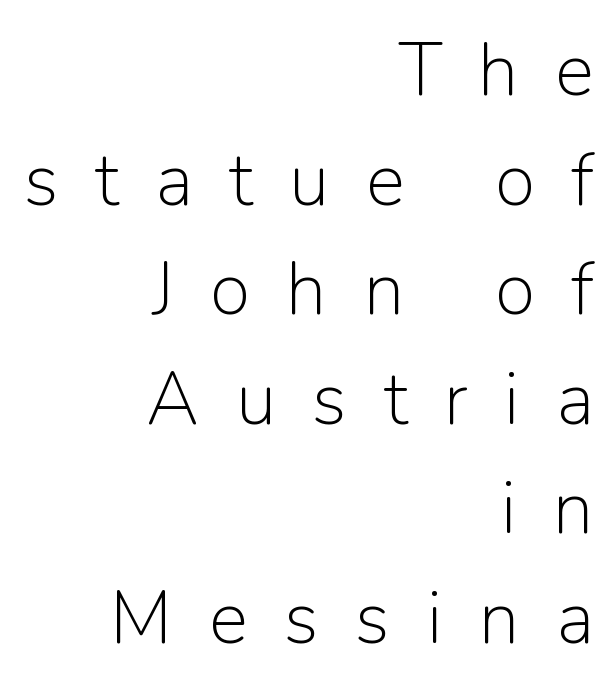
Q: Is the text bold? A: No.
Q: Is the text italic (slanted)? A: No, it is upright.
Q: Is the typeface a serif or a sans-serif typeface? A: Sans-serif.
Q: Is the text underlined? A: No.
Q: How is the paragraph aligned? A: Right-aligned.
Q: Is the spacing between letters normal or unusually wide? A: Unusually wide.
Q: Is the spacing between lines tight, normal or loose? A: Normal.
Q: Width (condensed, normal, or wide)? A: Normal.
Q: Stroke contrast? A: Low.
Q: x-height? A: Medium.
Q: Monospaced? A: No.
